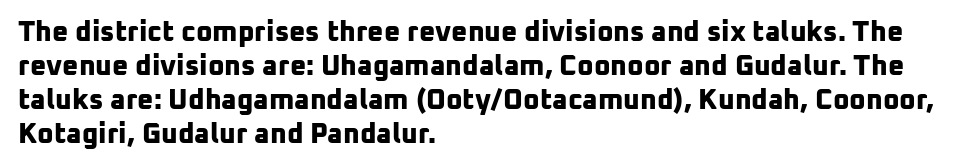
Q: Is the text bold? A: Yes.
Q: Is the typeface a serif or a sans-serif typeface? A: Sans-serif.
Q: Is the text underlined? A: No.
Q: How is the paragraph aligned? A: Left-aligned.
Q: Is the spacing between letters normal or unusually wide? A: Normal.
Q: Width (condensed, normal, or wide)? A: Normal.
Q: Stroke contrast? A: Low.
Q: x-height? A: Medium.
Q: Monospaced? A: No.
